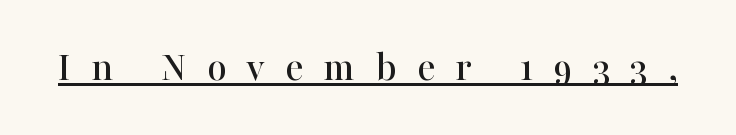
Q: Is the text italic (slanted)? A: No, it is upright.
Q: Is the typeface a serif or a sans-serif typeface? A: Serif.
Q: Is the text underlined? A: Yes.
Q: Is the spacing between letters normal or unusually wide? A: Unusually wide.
Q: Width (condensed, normal, or wide)? A: Normal.
Q: Stroke contrast? A: High.
Q: x-height? A: Medium.
Q: Monospaced? A: No.
